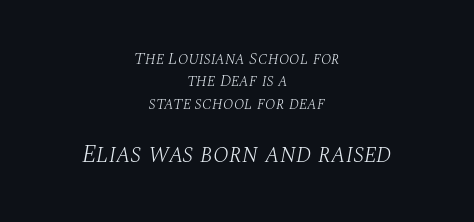
{"italic": "yes", "lean": "right", "slant_degrees": 10, "bold": "no", "underline": "no", "align": "center", "line_spacing": "normal", "line_spacing_ratio": 1.32, "letter_spacing": "normal", "letter_spacing_em": 0.0, "larger_block": "second", "size_ratio": 1.53, "glyph_px": 26}
